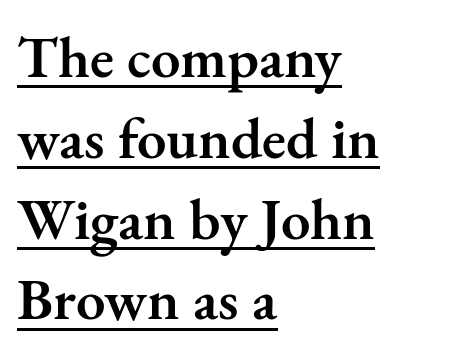
The image shows 59 px semibold serif type, upright; set left-aligned, normal line spacing (1.37x), normal letter spacing, underlined; medium stroke contrast and a small x-height.
